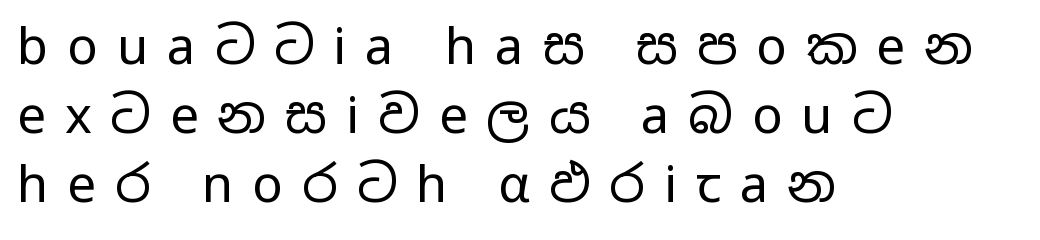
The image shows 51 px regular-weight, wide sans-serif type, upright; set left-aligned, normal line spacing (1.35x), unusually wide letter spacing (+0.37 em), not underlined; low stroke contrast and a medium x-height.
